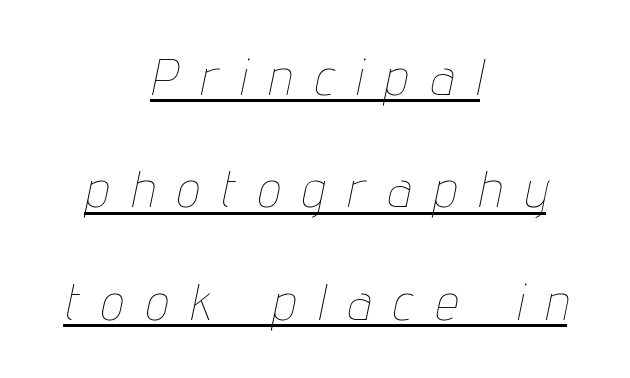
{"italic": "yes", "lean": "right", "slant_degrees": 12, "bold": "no", "weight": "thin", "width": "condensed", "stroke_contrast": "low", "x_height": "medium", "monospaced": "no", "underline": "yes", "align": "center", "line_spacing": "loose", "line_spacing_ratio": 2.25, "letter_spacing": "wide", "letter_spacing_em": 0.47, "glyph_px": 50}
